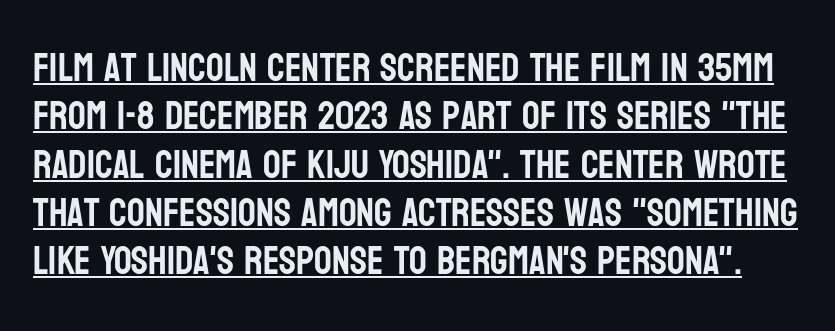
Q: Is the text italic (slanted)? A: No, it is upright.
Q: Is the typeface a serif or a sans-serif typeface? A: Sans-serif.
Q: Is the text underlined? A: Yes.
Q: Is the spacing between letters normal or unusually wide? A: Normal.
Q: Width (condensed, normal, or wide)? A: Condensed.
Q: Stroke contrast? A: Low.
Q: x-height? A: Large.
Q: Monospaced? A: No.
